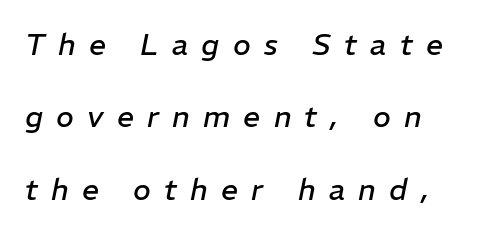
Q: Is the text bold? A: No.
Q: Is the text italic (slanted)? A: Yes, it leans right by about 11 degrees.
Q: Is the text underlined? A: No.
Q: Is the spacing between letters normal or unusually wide? A: Unusually wide.
Q: Is the spacing between lines tight, normal or loose? A: Loose.
Q: Width (condensed, normal, or wide)? A: Normal.
Q: Stroke contrast? A: Low.
Q: x-height? A: Medium.
Q: Monospaced? A: No.
